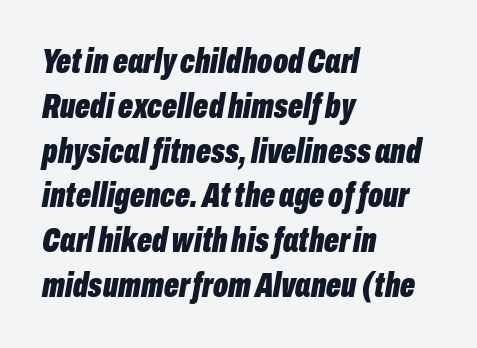
Q: Is the text bold? A: Yes.
Q: Is the text italic (slanted)? A: Yes, it leans right by about 10 degrees.
Q: Is the text underlined? A: No.
Q: How is the paragraph aligned? A: Left-aligned.
Q: Is the spacing between letters normal or unusually wide? A: Normal.
Q: Is the spacing between lines tight, normal or loose? A: Normal.
Q: Width (condensed, normal, or wide)? A: Condensed.
Q: Stroke contrast? A: Low.
Q: x-height? A: Medium.
Q: Monospaced? A: No.
